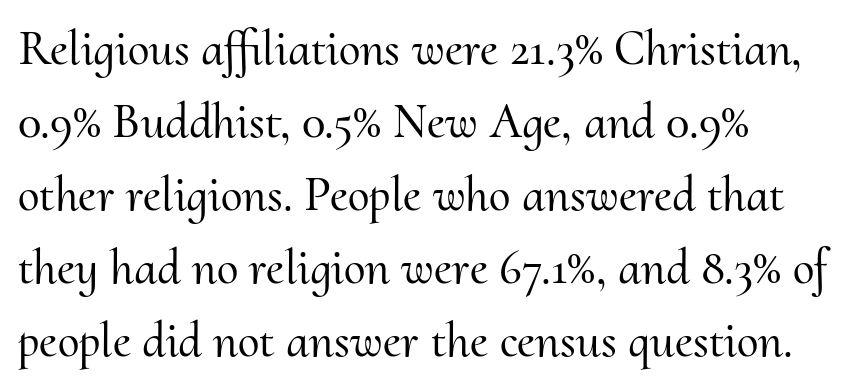
{"serif": "yes", "italic": "no", "width": "normal", "stroke_contrast": "medium", "x_height": "small", "monospaced": "no", "underline": "no", "align": "left", "line_spacing": "normal", "line_spacing_ratio": 1.49, "letter_spacing": "normal", "letter_spacing_em": 0.0, "glyph_px": 49}
